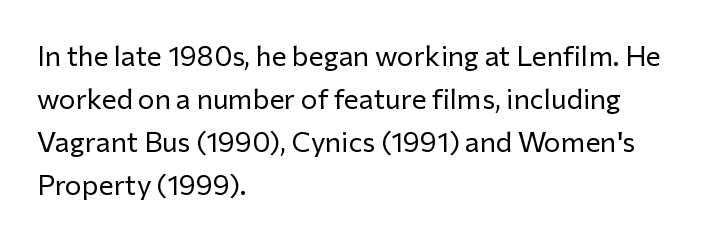
The image shows 28 px regular-weight sans-serif type, upright; set left-aligned, normal line spacing (1.54x), normal letter spacing, not underlined; low stroke contrast and a medium x-height.
